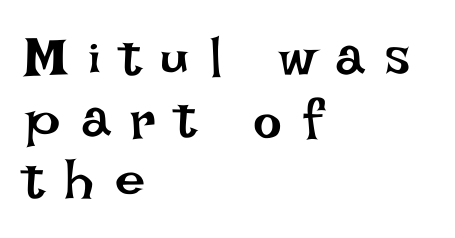
Q: Is the text bold? A: No.
Q: Is the text italic (slanted)? A: No, it is upright.
Q: Is the text underlined? A: No.
Q: How is the paragraph aligned? A: Left-aligned.
Q: Is the spacing between letters normal or unusually wide? A: Unusually wide.
Q: Is the spacing between lines tight, normal or loose? A: Tight.
Q: Width (condensed, normal, or wide)? A: Normal.
Q: Stroke contrast? A: Low.
Q: x-height? A: Large.
Q: Monospaced? A: No.
